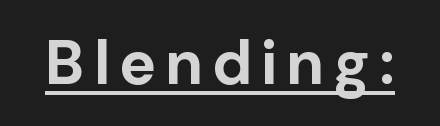
{"serif": "no", "italic": "no", "bold": "yes", "weight": "bold", "width": "normal", "stroke_contrast": "low", "x_height": "medium", "monospaced": "no", "underline": "yes", "glyph_px": 62}
